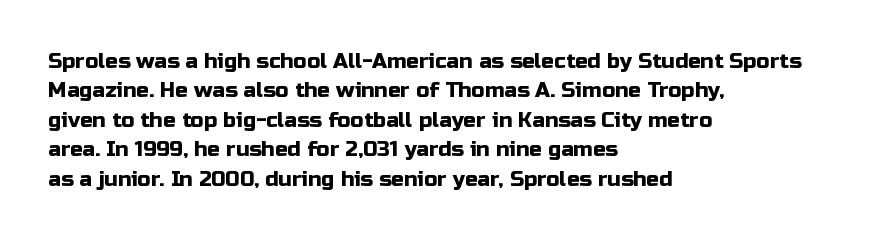
The image shows 21 px text type, upright; set left-aligned, normal line spacing (1.4x), normal letter spacing, not underlined.
